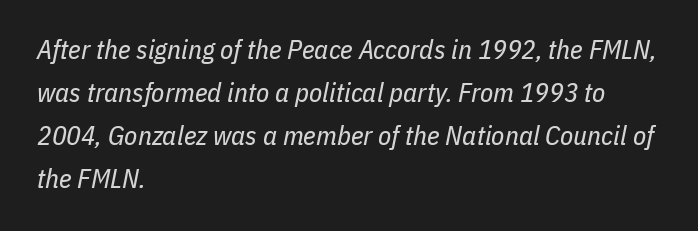
Q: Is the text bold? A: No.
Q: Is the text italic (slanted)? A: Yes, it leans right by about 11 degrees.
Q: Is the text underlined? A: No.
Q: How is the paragraph aligned? A: Left-aligned.
Q: Is the spacing between letters normal or unusually wide? A: Normal.
Q: Is the spacing between lines tight, normal or loose? A: Normal.
